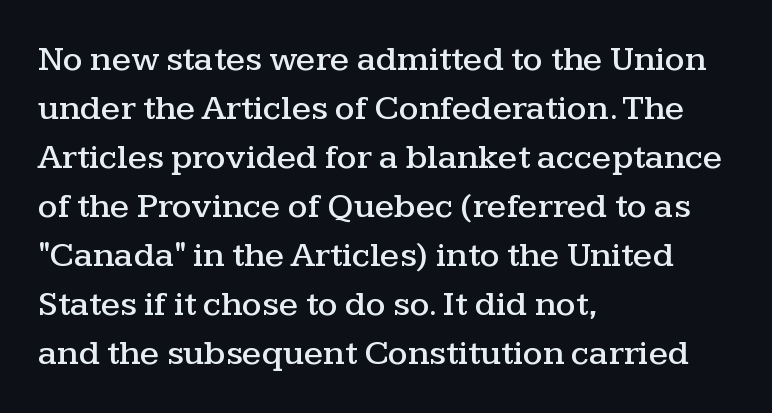
Is the block centered? No — it sits flush against the left margin. Here the glyphs are tracked normally, forming tight word shapes. A typesetter would mark this as roman, not italic. You could not count columns in this text — the font is proportionally spaced. The vertical gap from one line to the next is medium. The characters display serif detailing at their extremities.
